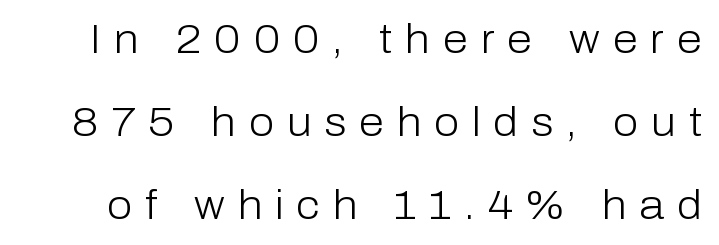
Q: Is the text bold? A: No.
Q: Is the text italic (slanted)? A: No, it is upright.
Q: Is the typeface a serif or a sans-serif typeface? A: Sans-serif.
Q: Is the text underlined? A: No.
Q: Is the spacing between letters normal or unusually wide? A: Unusually wide.
Q: Is the spacing between lines tight, normal or loose? A: Loose.
Q: Width (condensed, normal, or wide)? A: Normal.
Q: Stroke contrast? A: Low.
Q: x-height? A: Medium.
Q: Monospaced? A: No.
